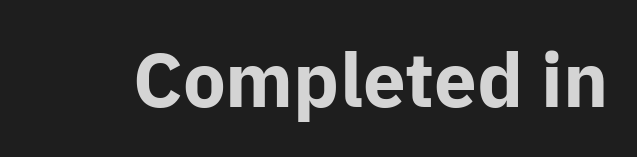
The image shows 76 px bold sans-serif type, upright; set normal letter spacing, not underlined; low stroke contrast and a medium x-height.
